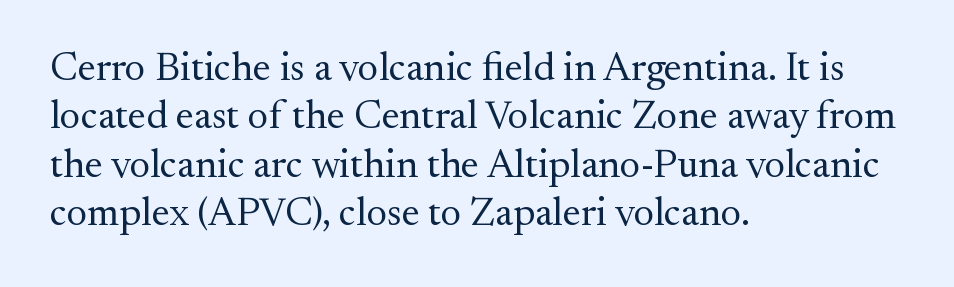
This sample uses plain, unmodified letter spacing. Unmarked baselines from the first word to the last. This sample has the flowing, uneven cadence of proportional lettering. Serif or sans? Serif — the stroke terminals have little feet. Italic: no, the glyphs are upright roman. The rag falls on the right side of this text block.
